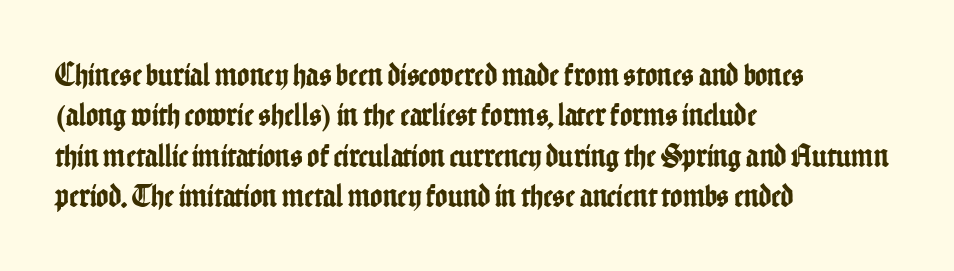
Compared with typical body copy, the letter spacing here is the same. A typesetter would label this face a sans. A roman cut, with each character standing at attention. Each letter keeps its own natural width here, so spacing adapts to shape. Clear beneath every line of the passage.
